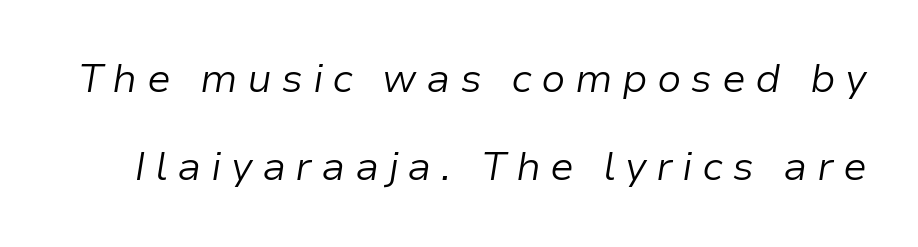
{"italic": "yes", "lean": "right", "slant_degrees": 9, "bold": "no", "weight": "light", "width": "normal", "stroke_contrast": "low", "x_height": "medium", "monospaced": "no", "underline": "no", "line_spacing": "loose", "line_spacing_ratio": 2.21, "letter_spacing": "wide", "letter_spacing_em": 0.23, "glyph_px": 40}
